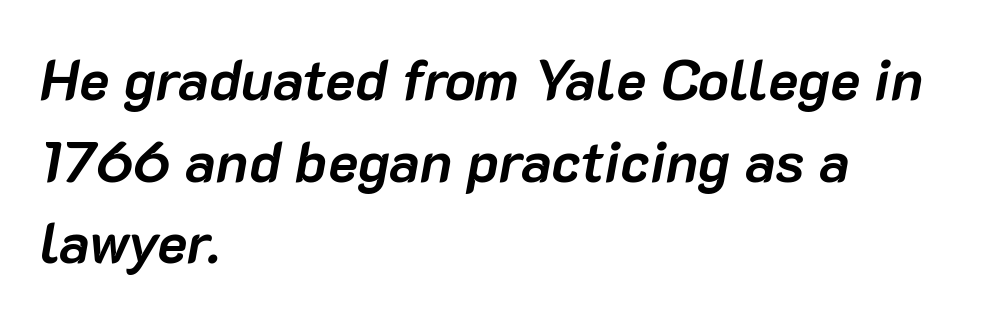
Q: Is the text bold? A: Yes.
Q: Is the text italic (slanted)? A: Yes, it leans right by about 10 degrees.
Q: Is the text underlined? A: No.
Q: How is the paragraph aligned? A: Left-aligned.
Q: Is the spacing between letters normal or unusually wide? A: Normal.
Q: Is the spacing between lines tight, normal or loose? A: Normal.
Q: Width (condensed, normal, or wide)? A: Normal.
Q: Stroke contrast? A: Low.
Q: x-height? A: Medium.
Q: Monospaced? A: No.
